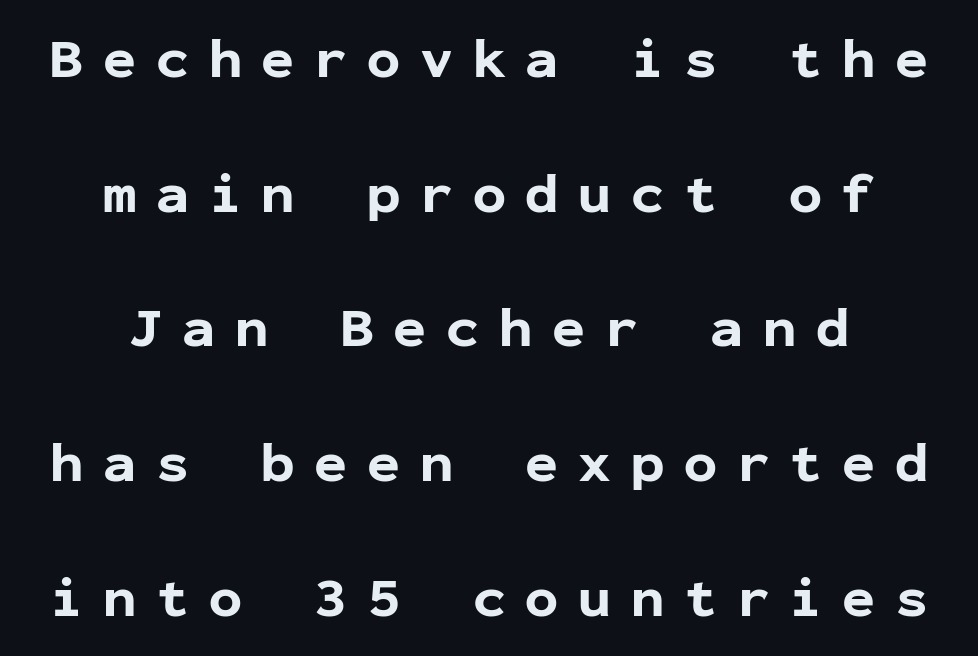
{"serif": "no", "italic": "no", "bold": "yes", "weight": "bold", "width": "normal", "stroke_contrast": "low", "x_height": "medium", "monospaced": "yes", "underline": "no", "align": "center", "line_spacing": "loose", "line_spacing_ratio": 2.45, "letter_spacing": "wide", "letter_spacing_em": 0.36, "glyph_px": 55}
